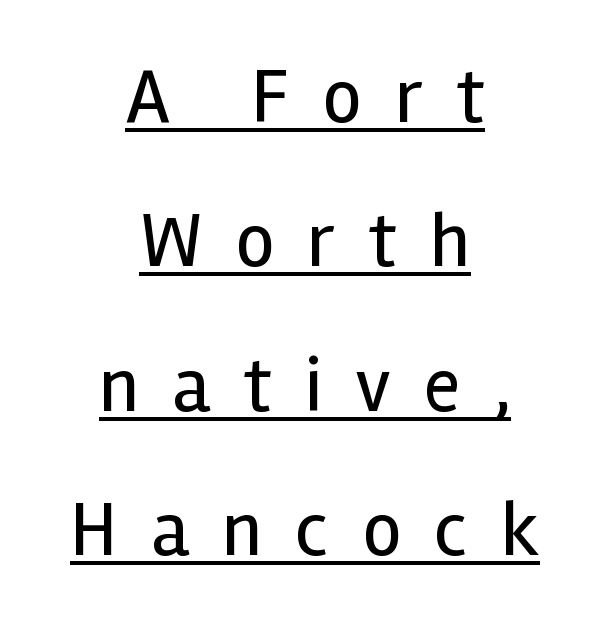
{"serif": "no", "italic": "no", "bold": "no", "weight": "regular", "width": "normal", "x_height": "medium", "monospaced": "no", "underline": "yes", "align": "center", "line_spacing_ratio": 1.85, "letter_spacing": "wide", "letter_spacing_em": 0.42, "glyph_px": 78}
